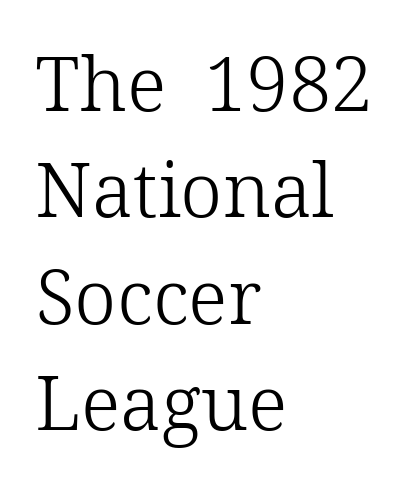
The image shows 76 px light serif type, upright; set left-aligned, normal line spacing (1.4x), normal letter spacing, not underlined; low stroke contrast and a medium x-height.
